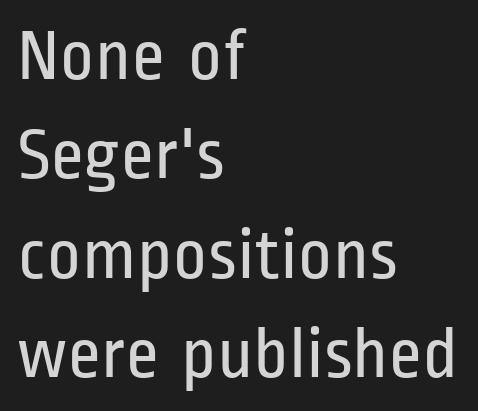
{"serif": "no", "italic": "no", "bold": "no", "weight": "regular", "width": "condensed", "stroke_contrast": "low", "x_height": "medium", "monospaced": "no", "underline": "no", "align": "left", "line_spacing": "normal", "line_spacing_ratio": 1.36, "letter_spacing": "normal", "letter_spacing_em": 0.0, "glyph_px": 73}
